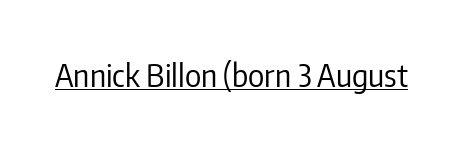
The image shows 31 px regular-weight, condensed sans-serif type, upright; set normal letter spacing, underlined; low stroke contrast and a medium x-height.
